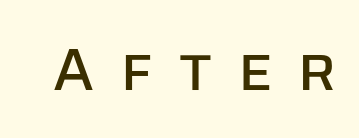
{"serif": "no", "italic": "no", "width": "normal", "stroke_contrast": "low", "x_height": "large", "monospaced": "no", "underline": "no", "letter_spacing": "wide", "letter_spacing_em": 0.41, "glyph_px": 60}
